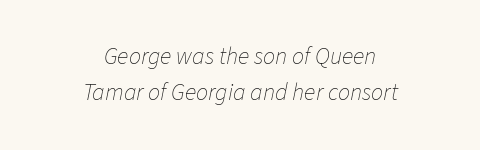
The typesetter chose a symmetrical, centered arrangement here. Regular leading. The face looks like a standard text weight, possibly lighter. Underlining? Definitely not there. The face used here is rendered with its standard letterfit. Slanted lettering throughout.
